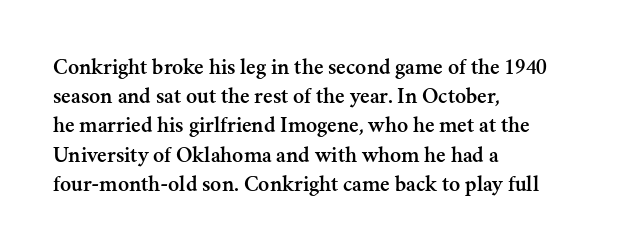
Interline gaps are of average width in this sample. Short note: letters normally spaced. Posture: vertical. The strip under each line holds only bare page. Which margin do the lines hug? The left one — the right edge is uneven.
